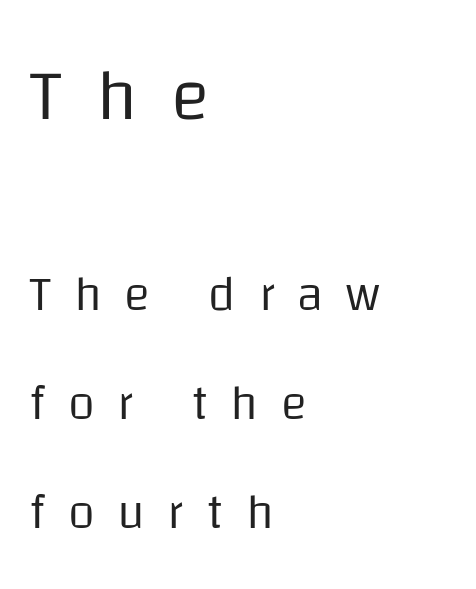
Q: Is the text bold? A: No.
Q: Is the text italic (slanted)? A: No, it is upright.
Q: Is the typeface a serif or a sans-serif typeface? A: Sans-serif.
Q: Is the text underlined? A: No.
Q: How is the paragraph aligned? A: Left-aligned.
Q: Is the spacing between letters normal or unusually wide? A: Unusually wide.
Q: Is the spacing between lines tight, normal or loose? A: Loose.
Q: Which block of text is set in a larger size, the first (top) or the second (bottom)? A: The first (top) one.
Q: Width (condensed, normal, or wide)? A: Normal.
Q: Stroke contrast? A: Low.
Q: x-height? A: Large.
Q: Monospaced? A: No.
